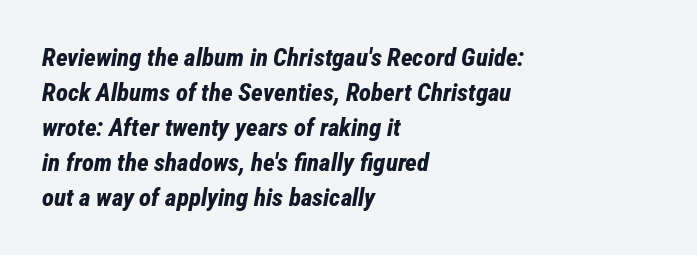
{"italic": "yes", "lean": "right", "slant_degrees": 12, "bold": "yes", "underline": "no", "align": "left", "line_spacing": "normal", "line_spacing_ratio": 1.4, "letter_spacing": "normal", "letter_spacing_em": 0.0, "glyph_px": 25}
